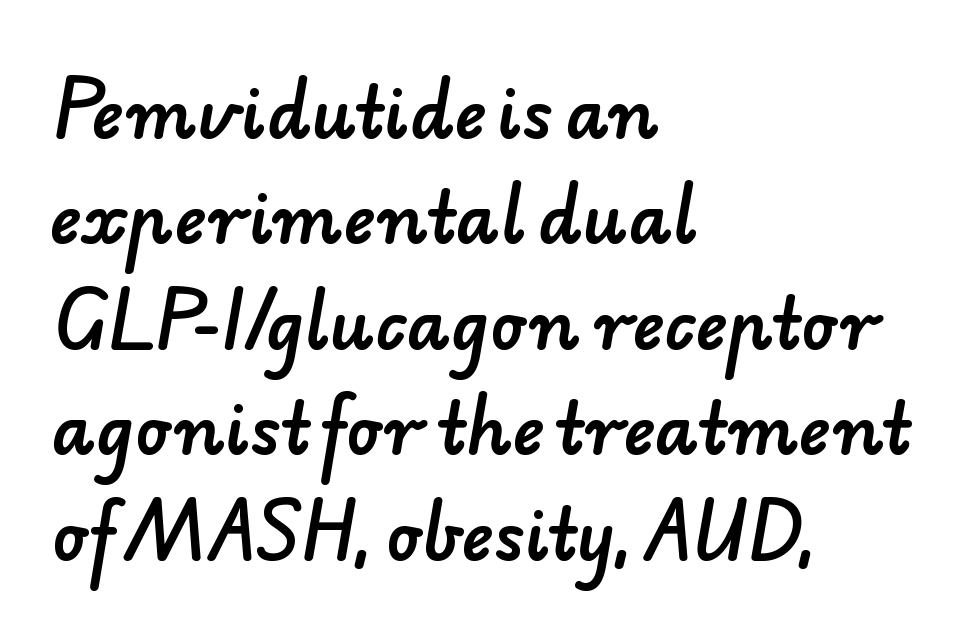
Glyph-to-glyph distance matches everyday printed text. One-word summary of the alignment: left. Is this a fixed-width face? No — the glyphs have proportional, varying widths. The space beneath each line is pristine and unruled. Interline gaps are of average width in this sample. The characters display no serif detailing; their extremities are plain.
